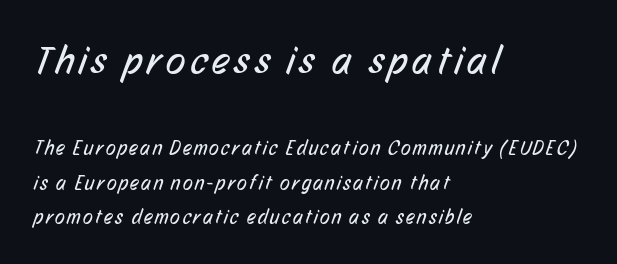
The image shows 40 px regular-weight, condensed sans-serif type; set left-aligned, line spacing 1.71x, not underlined; the first (top) block is 2.0x larger; low stroke contrast and a medium x-height.
